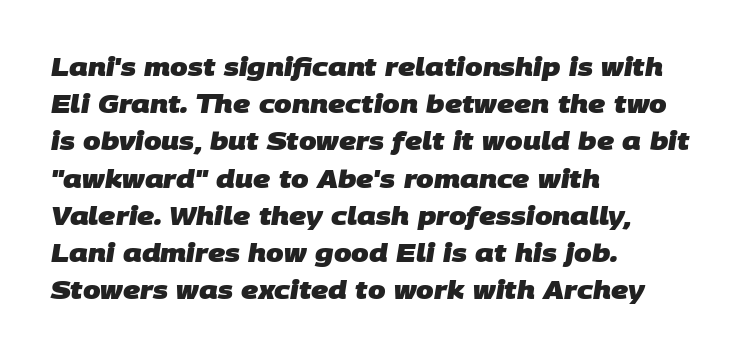
Q: Is the text bold? A: Yes.
Q: Is the text underlined? A: No.
Q: How is the paragraph aligned? A: Left-aligned.
Q: Is the spacing between letters normal or unusually wide? A: Normal.
Q: Is the spacing between lines tight, normal or loose? A: Normal.
